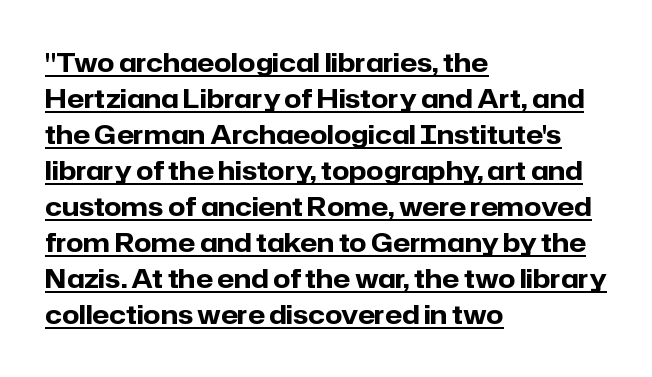
The image shows 25 px bold type, upright; set left-aligned, normal line spacing (1.44x), normal letter spacing, underlined.
